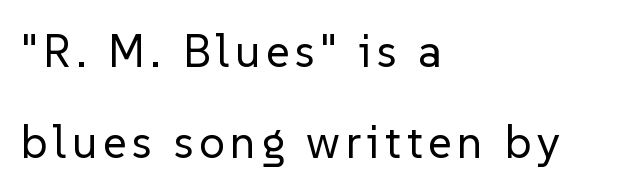
Q: Is the text bold? A: No.
Q: Is the text italic (slanted)? A: No, it is upright.
Q: Is the typeface a serif or a sans-serif typeface? A: Sans-serif.
Q: Is the text underlined? A: No.
Q: How is the paragraph aligned? A: Left-aligned.
Q: Is the spacing between lines tight, normal or loose? A: Loose.
Q: Width (condensed, normal, or wide)? A: Normal.
Q: Stroke contrast? A: Low.
Q: x-height? A: Medium.
Q: Monospaced? A: No.
